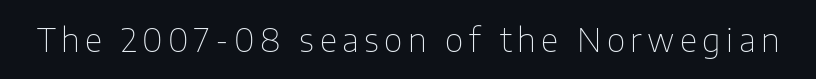
The image shows 32 px thin sans-serif type, upright; set not underlined; low stroke contrast and a medium x-height.
